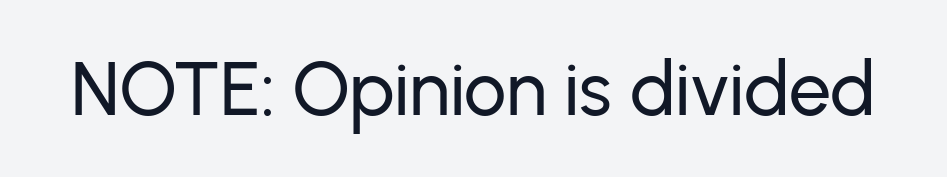
{"serif": "no", "italic": "no", "width": "normal", "stroke_contrast": "low", "x_height": "medium", "monospaced": "no", "underline": "no", "letter_spacing": "normal", "letter_spacing_em": 0.0, "glyph_px": 75}
